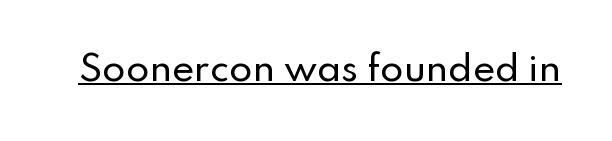
Looks like someone drew a line under every word here. The text was rendered using a sans face with plain stroke endings. Is this a fixed-width face? No — the glyphs have proportional, varying widths. Do the letters lean? They stand straight. The gaps between neighbouring characters are ordinary and unremarkable.
